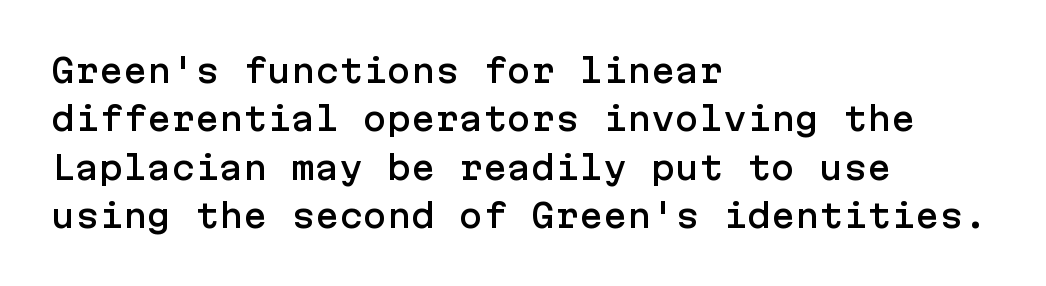
{"serif": "no", "italic": "no", "width": "normal", "stroke_contrast": "low", "x_height": "medium", "underline": "no", "align": "left", "line_spacing": "normal", "line_spacing_ratio": 1.51, "letter_spacing": "normal", "letter_spacing_em": 0.0, "glyph_px": 32}
